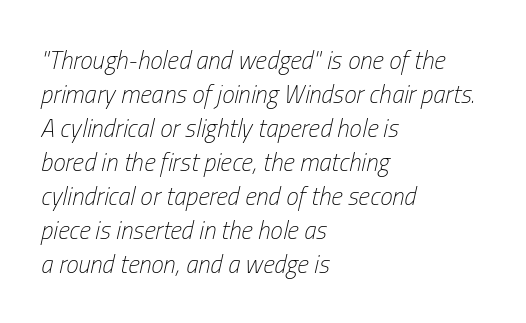
The string is rendered with underlining switched off. Weight class: somewhere from thin through regular. Left-aligned paragraph, ragged on the right. There is no visible air inserted between adjacent glyphs. Italic: yes, the glyphs are oblique. How would I describe the line gaps? Plain and ordinary.
